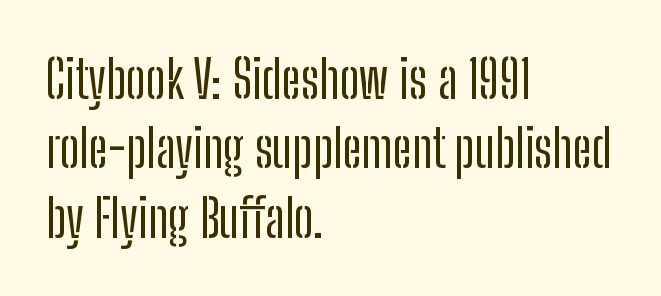
{"serif": "no", "italic": "no", "width": "condensed", "stroke_contrast": "low", "x_height": "medium", "monospaced": "no", "underline": "no", "align": "left", "line_spacing": "normal", "line_spacing_ratio": 1.31, "letter_spacing": "normal", "letter_spacing_em": 0.0, "glyph_px": 53}
